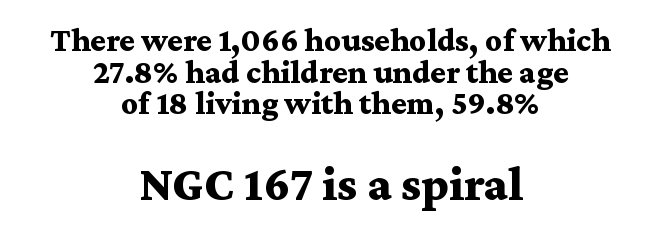
Q: Is the text bold? A: Yes.
Q: Is the text italic (slanted)? A: No, it is upright.
Q: Is the typeface a serif or a sans-serif typeface? A: Serif.
Q: Is the text underlined? A: No.
Q: How is the paragraph aligned? A: Centered.
Q: Is the spacing between letters normal or unusually wide? A: Normal.
Q: Is the spacing between lines tight, normal or loose? A: Tight.
Q: Which block of text is set in a larger size, the first (top) or the second (bottom)? A: The second (bottom) one.
Q: Width (condensed, normal, or wide)? A: Wide.
Q: Stroke contrast? A: Medium.
Q: x-height? A: Medium.
Q: Monospaced? A: No.
